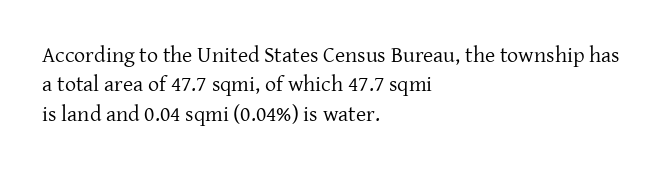
The image shows 22 px text type, upright; set left-aligned, normal line spacing (1.34x), normal letter spacing, not underlined.
